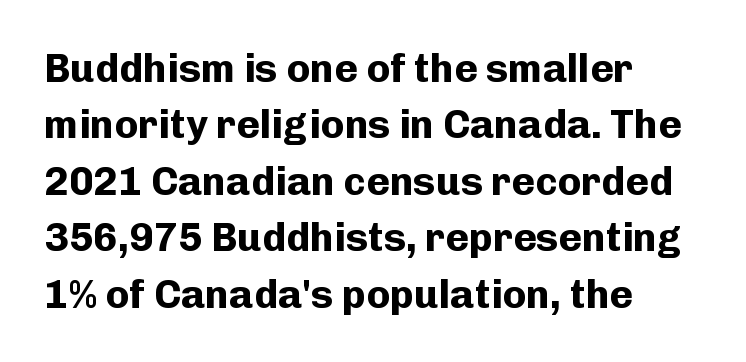
Q: Is the text bold? A: Yes.
Q: Is the text italic (slanted)? A: No, it is upright.
Q: Is the typeface a serif or a sans-serif typeface? A: Sans-serif.
Q: Is the text underlined? A: No.
Q: How is the paragraph aligned? A: Left-aligned.
Q: Is the spacing between letters normal or unusually wide? A: Normal.
Q: Is the spacing between lines tight, normal or loose? A: Normal.
Q: Width (condensed, normal, or wide)? A: Normal.
Q: Stroke contrast? A: Low.
Q: x-height? A: Medium.
Q: Monospaced? A: No.
